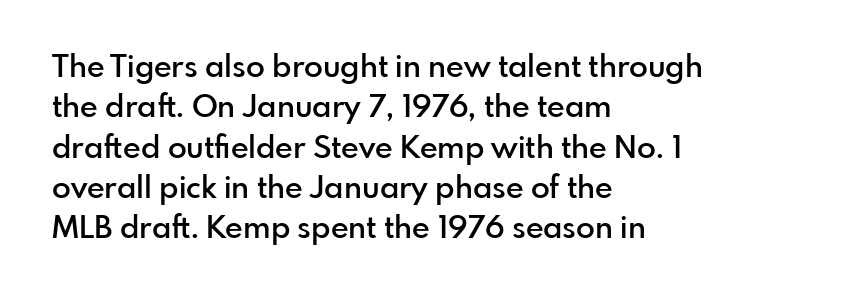
The image shows 31 px semibold sans-serif type, upright; set left-aligned, normal line spacing (1.3x), normal letter spacing, not underlined; low stroke contrast and a small x-height.
